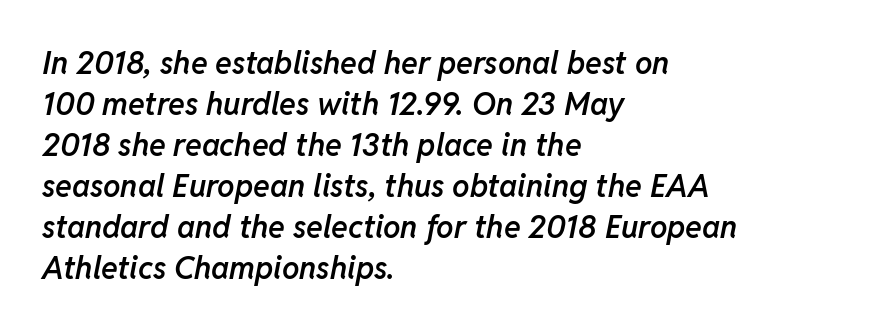
{"italic": "yes", "lean": "right", "slant_degrees": 11, "bold": "semi", "weight": "semibold", "width": "normal", "stroke_contrast": "low", "x_height": "medium", "monospaced": "no", "underline": "no", "align": "left", "line_spacing": "normal", "line_spacing_ratio": 1.32, "letter_spacing": "normal", "letter_spacing_em": 0.0, "glyph_px": 31}
